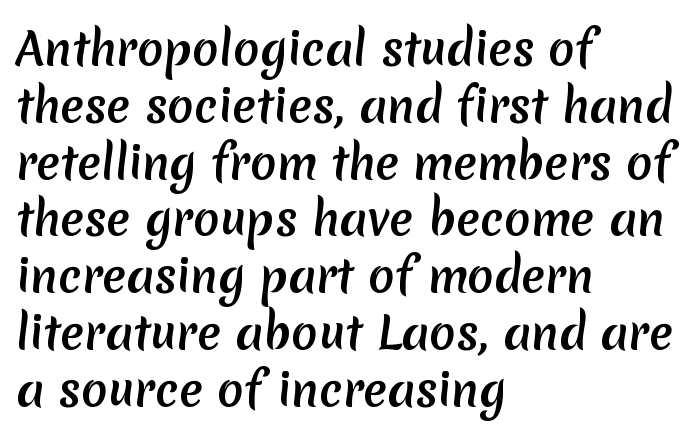
The image shows 44 px semibold sans-serif type; set left-aligned, normal line spacing (1.29x), normal letter spacing, not underlined; low stroke contrast and a medium x-height.
